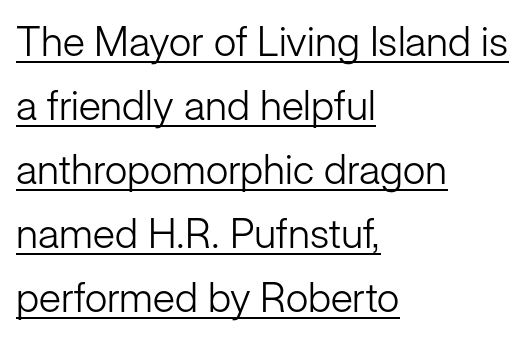
Q: Is the text bold? A: No.
Q: Is the text italic (slanted)? A: No, it is upright.
Q: Is the typeface a serif or a sans-serif typeface? A: Sans-serif.
Q: Is the text underlined? A: Yes.
Q: How is the paragraph aligned? A: Left-aligned.
Q: Is the spacing between letters normal or unusually wide? A: Normal.
Q: Is the spacing between lines tight, normal or loose? A: Normal.
Q: Width (condensed, normal, or wide)? A: Normal.
Q: Stroke contrast? A: Low.
Q: x-height? A: Medium.
Q: Monospaced? A: No.
